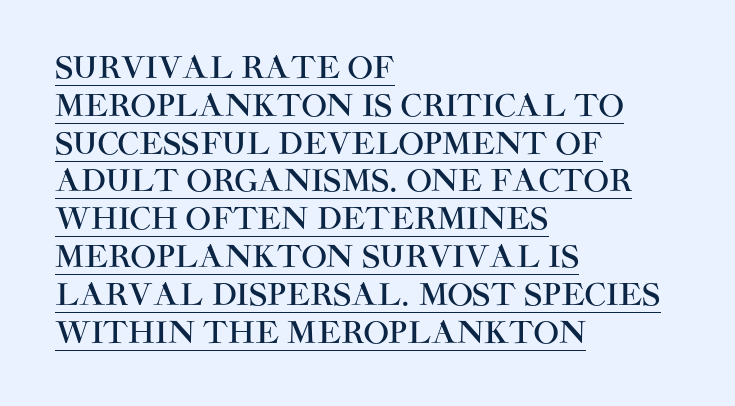
The image shows 30 px sans-serif type, upright; set left-aligned, normal line spacing (1.26x), normal letter spacing, underlined; high stroke contrast and a large x-height.
